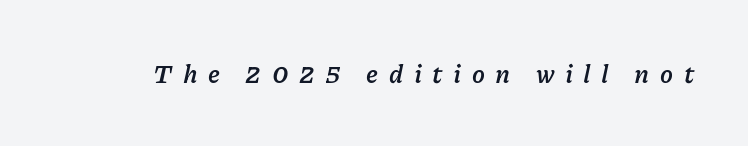
{"italic": "yes", "lean": "right", "slant_degrees": 11, "bold": "yes", "underline": "no", "letter_spacing": "wide", "letter_spacing_em": 0.41, "glyph_px": 26}
